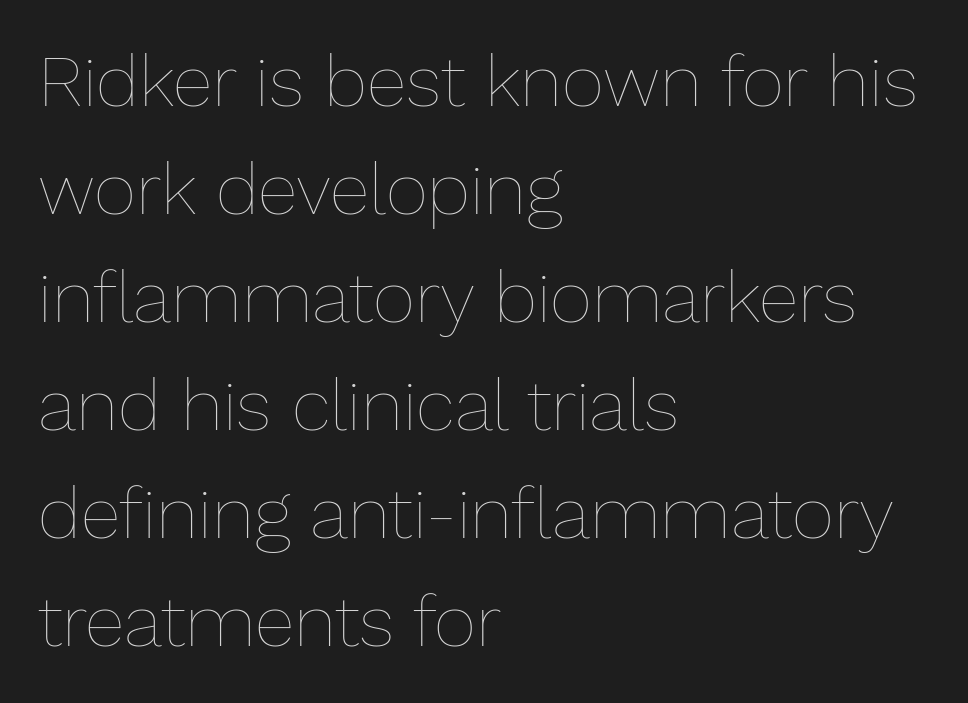
{"italic": "no", "bold": "no", "weight": "thin", "width": "normal", "stroke_contrast": "low", "x_height": "medium", "monospaced": "no", "underline": "no", "align": "left", "line_spacing": "normal", "line_spacing_ratio": 1.48, "letter_spacing": "normal", "letter_spacing_em": 0.0, "glyph_px": 73}
